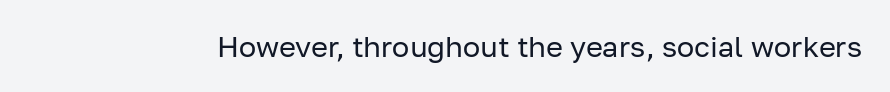
The image shows 29 px regular-weight sans-serif type, upright; set normal letter spacing, not underlined; low stroke contrast and a medium x-height.
